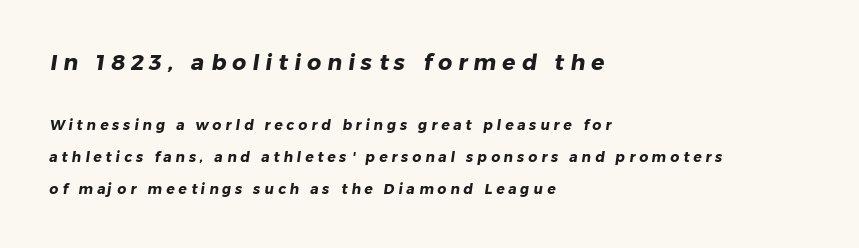
{"bold": "yes", "underline": "no", "align": "left", "line_spacing": "loose", "line_spacing_ratio": 2.29, "letter_spacing": "wide", "letter_spacing_em": 0.28, "larger_block": "first", "size_ratio": 1.57, "glyph_px": 22}
